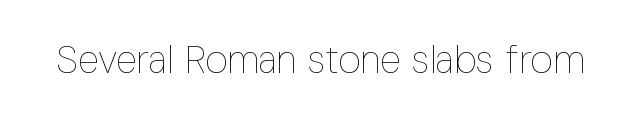
{"italic": "no", "bold": "no", "weight": "thin", "width": "condensed", "stroke_contrast": "low", "x_height": "medium", "monospaced": "no", "underline": "no", "letter_spacing": "normal", "letter_spacing_em": 0.0, "glyph_px": 39}
